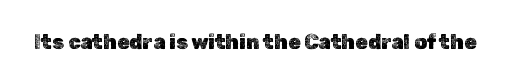
These lines keep a tight, regular rhythm from letter to letter. Unmarked baselines from the first word to the last. Italic: no, the glyphs are upright roman.
